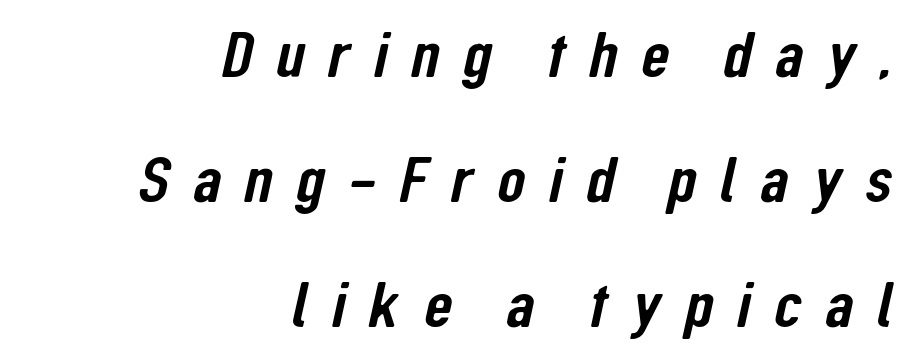
Inter-character spacing is expanded well beyond the font's built-in metrics. If you measured baseline to baseline, you'd find a long distance. Horizontally, the lines are justified to the trailing edge only. The zone under the glyphs is completely vacant. Is this a sans? Yes — the strokes have no serifs.
